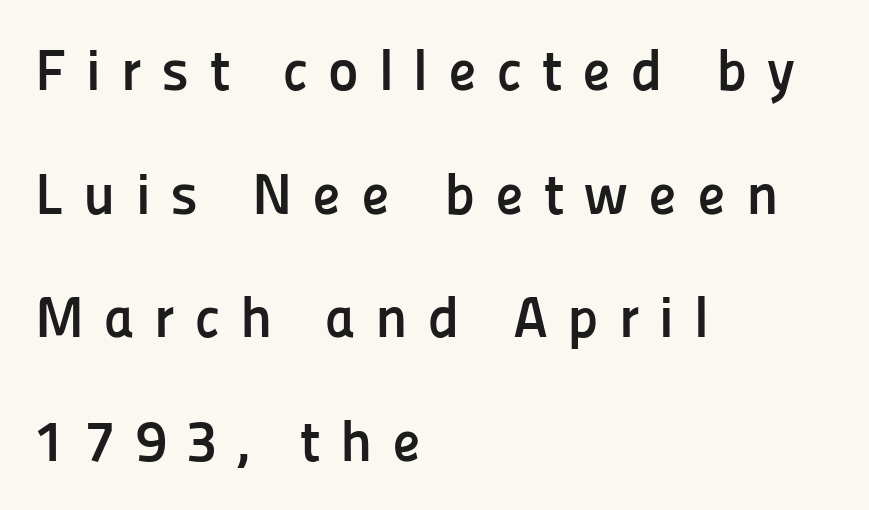
Q: Is the text bold? A: Yes.
Q: Is the text italic (slanted)? A: No, it is upright.
Q: Is the typeface a serif or a sans-serif typeface? A: Sans-serif.
Q: Is the text underlined? A: No.
Q: How is the paragraph aligned? A: Left-aligned.
Q: Is the spacing between letters normal or unusually wide? A: Unusually wide.
Q: Is the spacing between lines tight, normal or loose? A: Loose.
Q: Width (condensed, normal, or wide)? A: Normal.
Q: Stroke contrast? A: Low.
Q: x-height? A: Medium.
Q: Monospaced? A: No.
